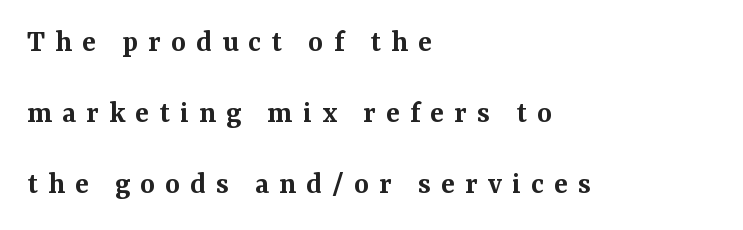
The image shows 32 px semibold serif type, upright; set left-aligned, loose line spacing (2.22x), unusually wide letter spacing (+0.31 em), not underlined; medium stroke contrast and a medium x-height.
